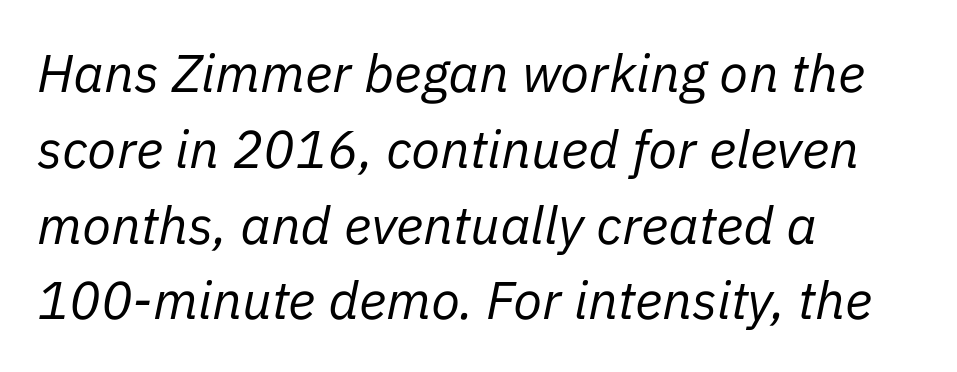
Is this a fixed-width face? No — the glyphs have proportional, varying widths. The line texture is even and compact thanks to regular tracking. The foot of each line stays bare and open. These glyphs show unthickened strokes, regular width or finer. The ragged edge is on the right, which tells us the setting is flush left.
